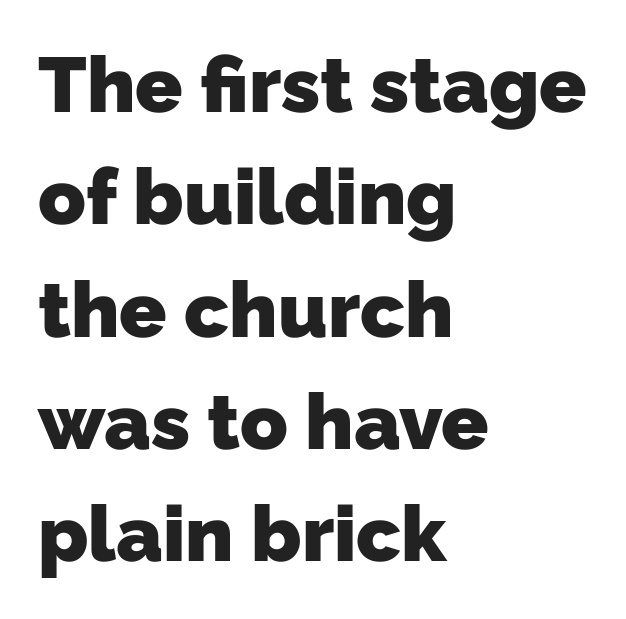
The image shows 78 px heavy sans-serif type; set left-aligned, normal line spacing (1.44x), normal letter spacing, not underlined; low stroke contrast and a medium x-height.
